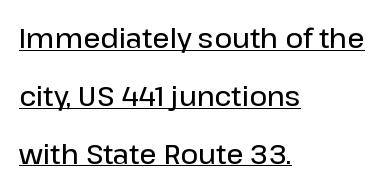
Short and long lines alike share a common starting point at left. Posture: straight, roman, zero tilt. The passage shown is semibold, sitting just below true bold. Here the glyphs are tracked normally, forming tight word shapes. The rendering uses the underline text-decoration.
